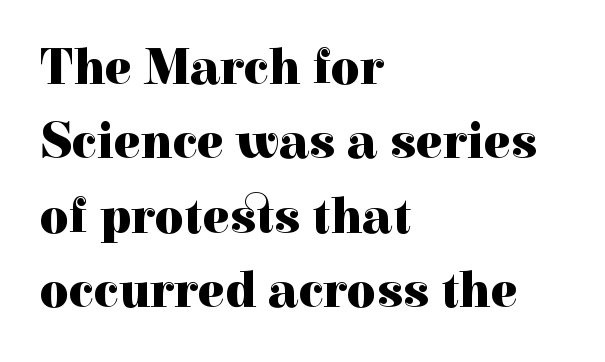
Q: Is the text bold? A: Yes.
Q: Is the text italic (slanted)? A: No, it is upright.
Q: Is the typeface a serif or a sans-serif typeface? A: Serif.
Q: Is the text underlined? A: No.
Q: How is the paragraph aligned? A: Left-aligned.
Q: Is the spacing between letters normal or unusually wide? A: Normal.
Q: Is the spacing between lines tight, normal or loose? A: Normal.
Q: Width (condensed, normal, or wide)? A: Normal.
Q: x-height? A: Medium.
Q: Monospaced? A: No.
